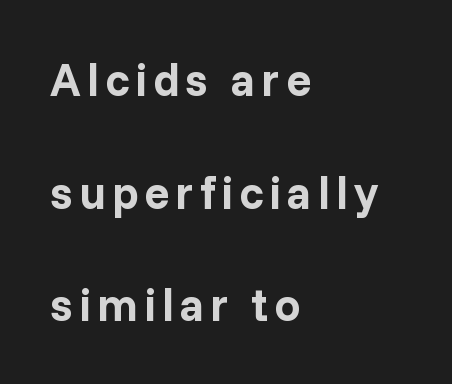
{"serif": "no", "italic": "no", "bold": "yes", "weight": "bold", "width": "normal", "stroke_contrast": "low", "x_height": "medium", "monospaced": "no", "underline": "no", "align": "left", "line_spacing": "loose", "line_spacing_ratio": 2.45, "glyph_px": 46}
